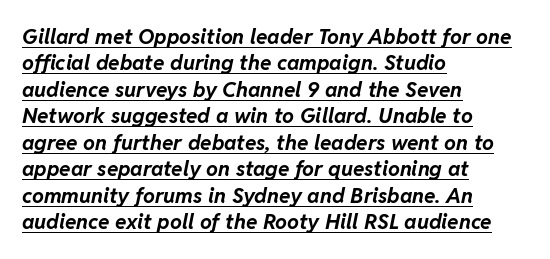
Q: Is the text bold? A: Yes.
Q: Is the text italic (slanted)? A: Yes, it leans right by about 11 degrees.
Q: Is the text underlined? A: Yes.
Q: How is the paragraph aligned? A: Left-aligned.
Q: Is the spacing between letters normal or unusually wide? A: Normal.
Q: Is the spacing between lines tight, normal or loose? A: Normal.
